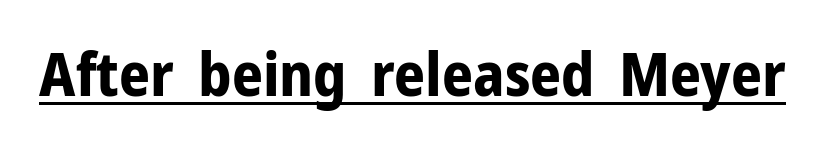
The image shows 61 px bold sans-serif type, upright; set normal letter spacing, underlined; low stroke contrast and a medium x-height.
